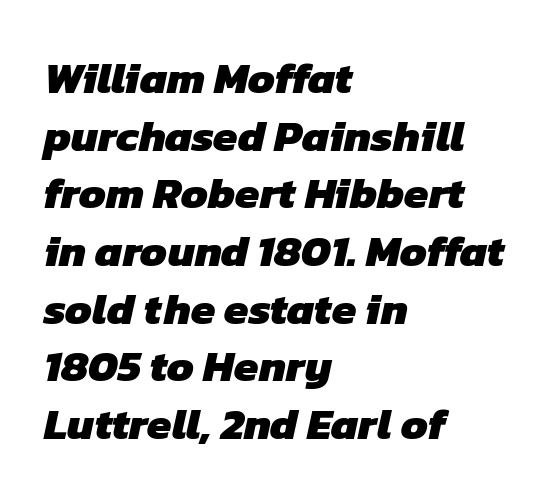
Q: Is the text bold? A: Yes.
Q: Is the typeface a serif or a sans-serif typeface? A: Sans-serif.
Q: Is the text underlined? A: No.
Q: How is the paragraph aligned? A: Left-aligned.
Q: Is the spacing between letters normal or unusually wide? A: Normal.
Q: Is the spacing between lines tight, normal or loose? A: Normal.
Q: Width (condensed, normal, or wide)? A: Normal.
Q: Stroke contrast? A: Low.
Q: x-height? A: Medium.
Q: Monospaced? A: No.
